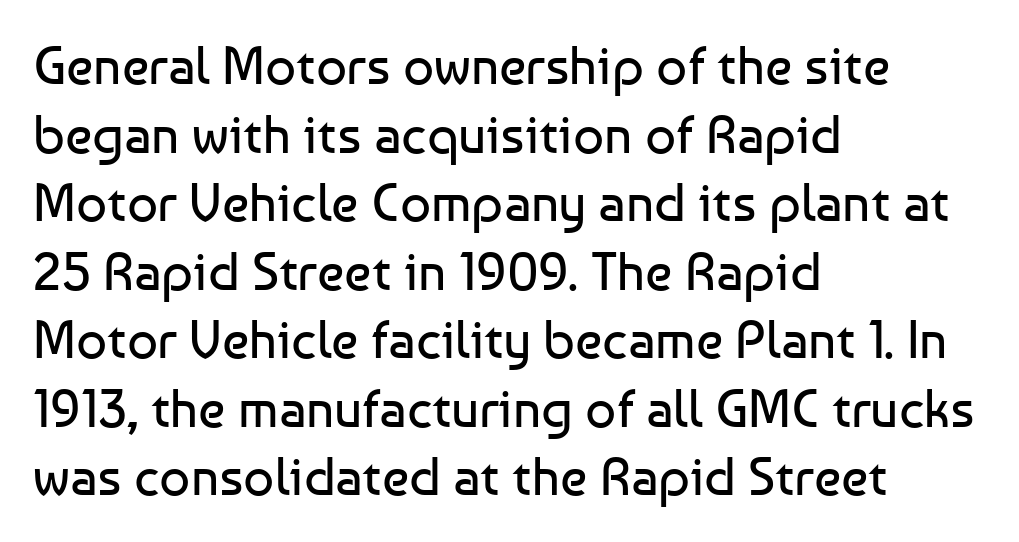
{"serif": "no", "italic": "no", "bold": "no", "weight": "regular", "width": "normal", "stroke_contrast": "low", "x_height": "medium", "monospaced": "no", "underline": "no", "align": "left", "line_spacing": "normal", "line_spacing_ratio": 1.27, "letter_spacing": "normal", "letter_spacing_em": 0.0, "glyph_px": 54}
